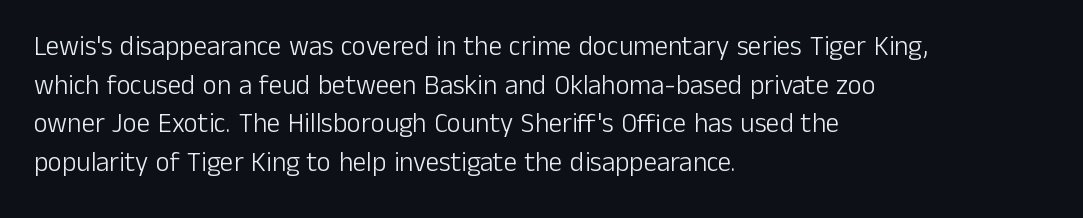
Q: Is the text bold? A: No.
Q: Is the text italic (slanted)? A: No, it is upright.
Q: Is the text underlined? A: No.
Q: How is the paragraph aligned? A: Left-aligned.
Q: Is the spacing between letters normal or unusually wide? A: Normal.
Q: Is the spacing between lines tight, normal or loose? A: Normal.
